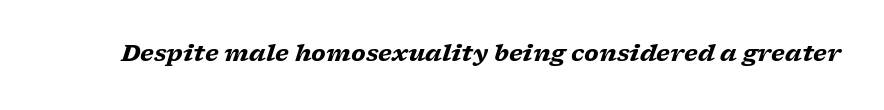
Posture: slanted. Type without underlining. Weight check: bold — yes, fully. Nothing unusual about the tracking: characters are spaced as the font intends.
